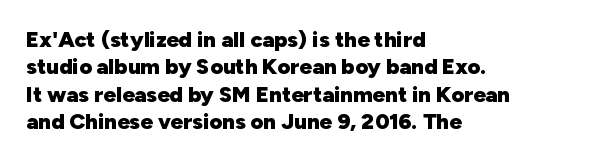
The image shows 22 px bold type, upright; set left-aligned, line spacing 1.24x, normal letter spacing, not underlined.
